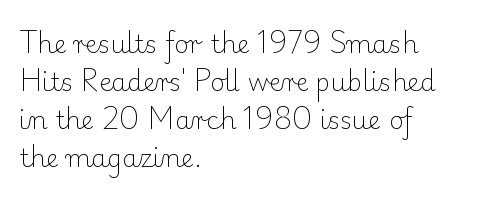
The font's upright variant was chosen for this text. The specimen omits any rule beneath the text block's lines. All the whitespace from short lines collects on the right. Tracking here is standard; glyphs follow each other at the usual distance.
